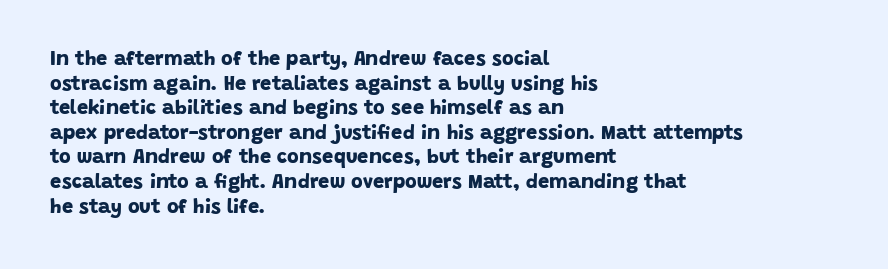
The image shows 20 px bold type; set left-aligned, line spacing 1.23x, normal letter spacing, not underlined.
